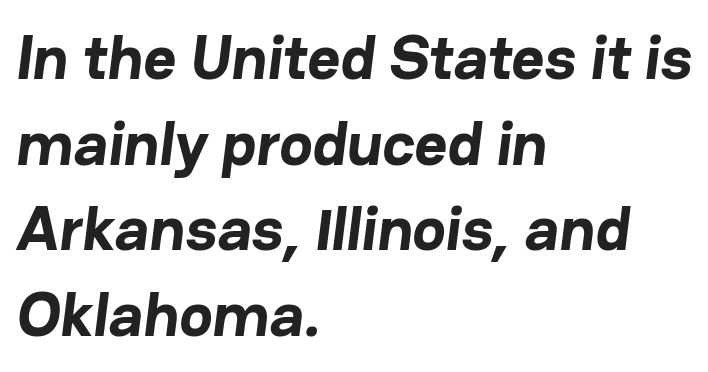
The paragraph has a hard left edge and a soft right edge. Font category for this specimen: sans-serif. The rendering uses a moderate line-height, typical for paragraphs. This is heavy type, rendered in bold. The line texture is even and compact thanks to regular tracking. Is this a fixed-width face? No — the glyphs have proportional, varying widths.
